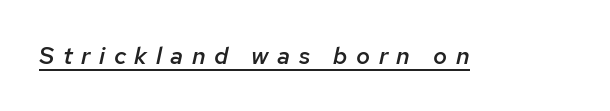
These lines carry some extra weight — a demibold, not a full bold. A typesetter would mark this as italic. A typographer would call this underscored text. The horizontal fit of the characters is loose and conspicuously gappy.
